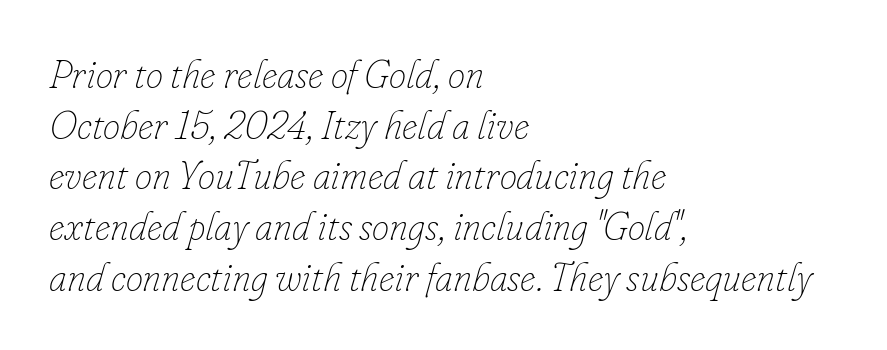
The image shows 39 px thin type, italic (leaning right); set left-aligned, normal line spacing (1.3x), normal letter spacing, not underlined; low stroke contrast and a small x-height.
